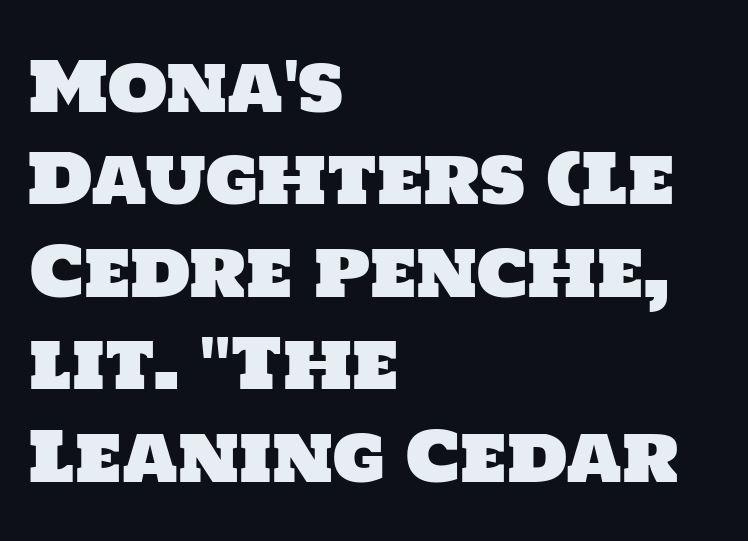
Q: Is the typeface a serif or a sans-serif typeface? A: Sans-serif.
Q: Is the text underlined? A: No.
Q: How is the paragraph aligned? A: Left-aligned.
Q: Is the spacing between letters normal or unusually wide? A: Normal.
Q: Is the spacing between lines tight, normal or loose? A: Normal.
Q: Width (condensed, normal, or wide)? A: Normal.
Q: Stroke contrast? A: Low.
Q: x-height? A: Large.
Q: Monospaced? A: No.
